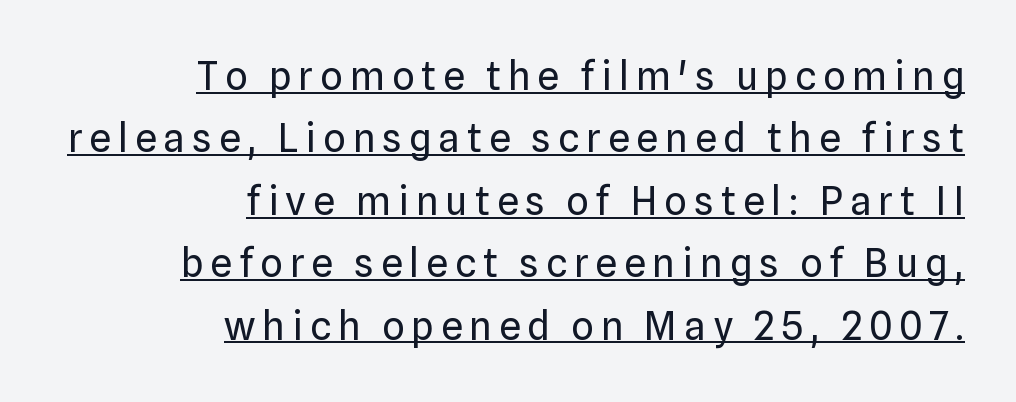
The image shows 39 px regular-weight sans-serif type, upright; set right-aligned, normal line spacing (1.6x), underlined; low stroke contrast and a medium x-height.
